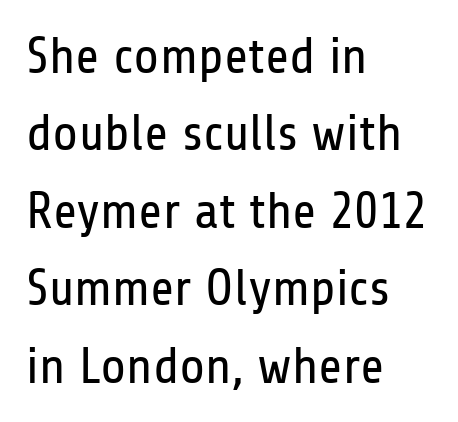
The image shows 52 px regular-weight, condensed sans-serif type, upright; set left-aligned, normal line spacing (1.49x), normal letter spacing, not underlined; low stroke contrast and a medium x-height.
